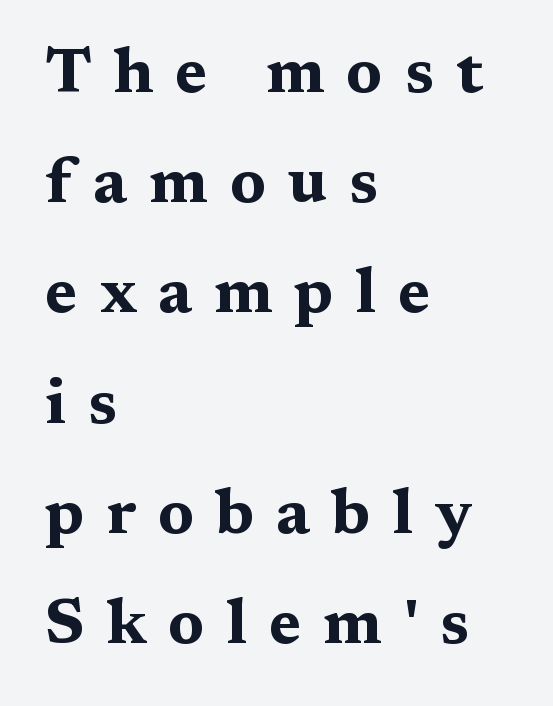
{"serif": "yes", "italic": "no", "bold": "yes", "weight": "bold", "width": "wide", "stroke_contrast": "medium", "x_height": "medium", "monospaced": "no", "underline": "no", "align": "left", "line_spacing_ratio": 1.75, "letter_spacing": "wide", "letter_spacing_em": 0.35, "glyph_px": 63}
